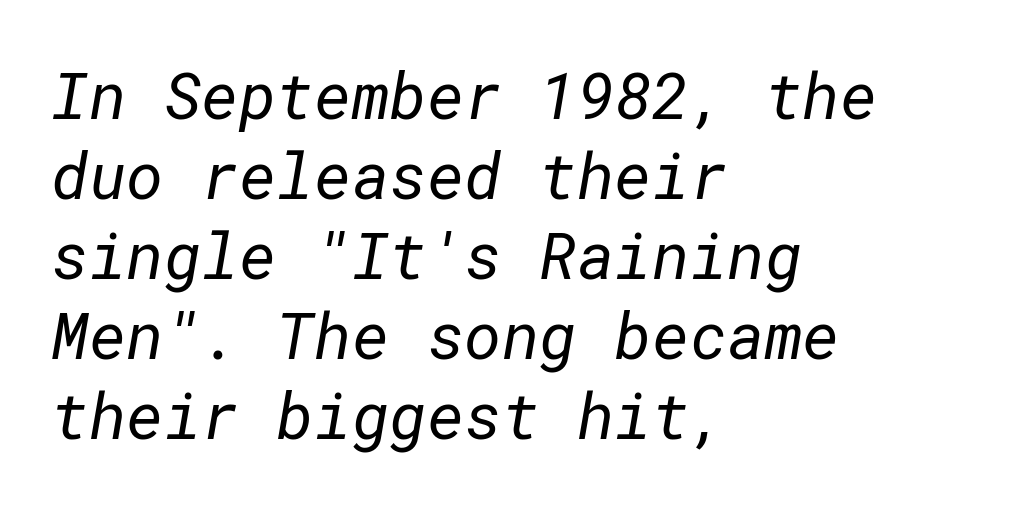
{"serif": "no", "bold": "no", "weight": "regular", "width": "normal", "stroke_contrast": "low", "x_height": "medium", "underline": "no", "align": "left", "line_spacing": "normal", "line_spacing_ratio": 1.25, "letter_spacing": "normal", "letter_spacing_em": 0.0, "glyph_px": 64}
